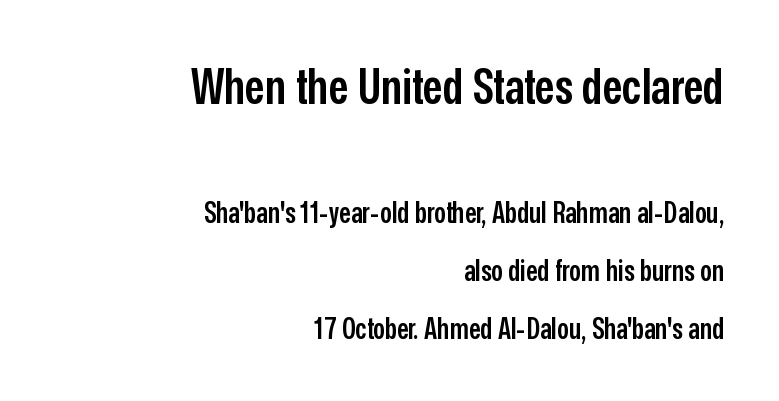
{"serif": "no", "italic": "no", "bold": "semi", "weight": "semibold", "width": "condensed", "stroke_contrast": "low", "x_height": "medium", "monospaced": "no", "underline": "no", "align": "right", "line_spacing": "loose", "line_spacing_ratio": 2.0, "letter_spacing": "normal", "letter_spacing_em": 0.0, "larger_block": "first", "size_ratio": 1.72, "glyph_px": 50}
